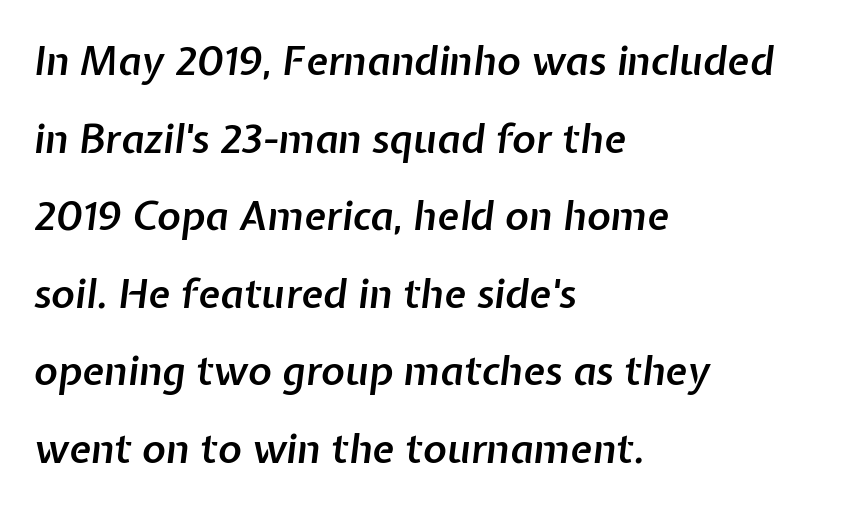
When letters slant like this, we call the style italic. The glyphs are unaccompanied by any horizontal stroke below them. Caption: semibold face, moderately heavy strokes. Line spacing here is loose. Every row of glyphs begins at an identical x-position on the left.
